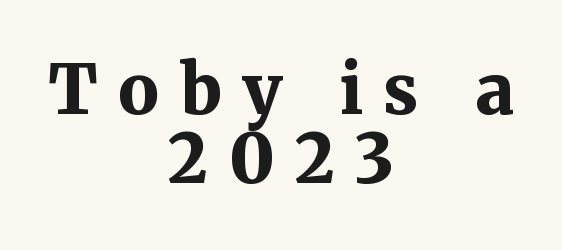
Q: Is the text bold? A: Yes.
Q: Is the text italic (slanted)? A: No, it is upright.
Q: Is the typeface a serif or a sans-serif typeface? A: Serif.
Q: Is the text underlined? A: No.
Q: How is the paragraph aligned? A: Centered.
Q: Is the spacing between letters normal or unusually wide? A: Unusually wide.
Q: Is the spacing between lines tight, normal or loose? A: Tight.
Q: Width (condensed, normal, or wide)? A: Normal.
Q: Stroke contrast? A: Medium.
Q: x-height? A: Medium.
Q: Monospaced? A: No.
